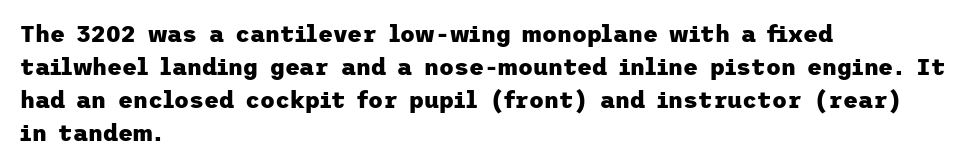
Q: Is the text bold? A: Yes.
Q: Is the text italic (slanted)? A: No, it is upright.
Q: Is the text underlined? A: No.
Q: How is the paragraph aligned? A: Left-aligned.
Q: Is the spacing between letters normal or unusually wide? A: Normal.
Q: Is the spacing between lines tight, normal or loose? A: Normal.
